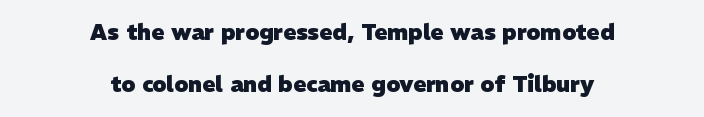
{"bold": "yes", "underline": "no", "align": "center", "line_spacing": "loose", "line_spacing_ratio": 2.37, "letter_spacing": "normal", "letter_spacing_em": 0.0, "glyph_px": 22}
